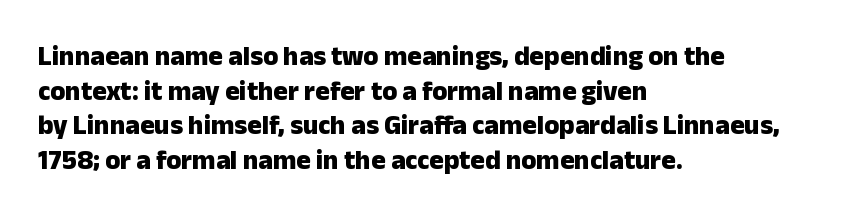
Compared with typical body copy, the letter spacing here is the same. The setting favours the left margin, as ordinary paragraphs usually do. Heft: maximum for text — a bold. Beneath every word, the page is bare. Successive baselines arrive at the customary interval. These lines were composed using upright roman letters.
